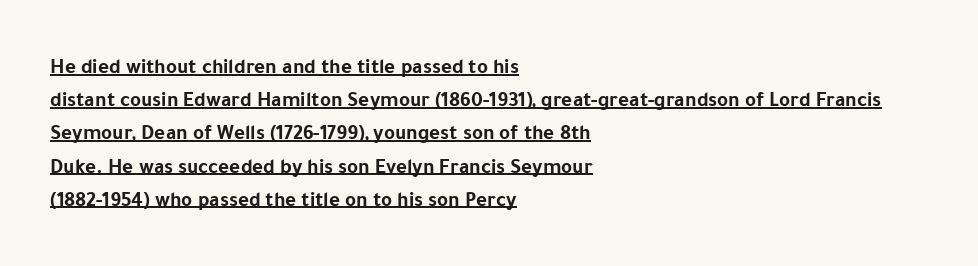
The rendering uses the underline text-decoration. Students, observe: this is what conventionally led text looks like. These lines carry a lot of weight — the face is fully bold. Caption: multi-line text, flush left, ragged right. Observe the ordinary spacing: letters are neighbours, not strangers.
